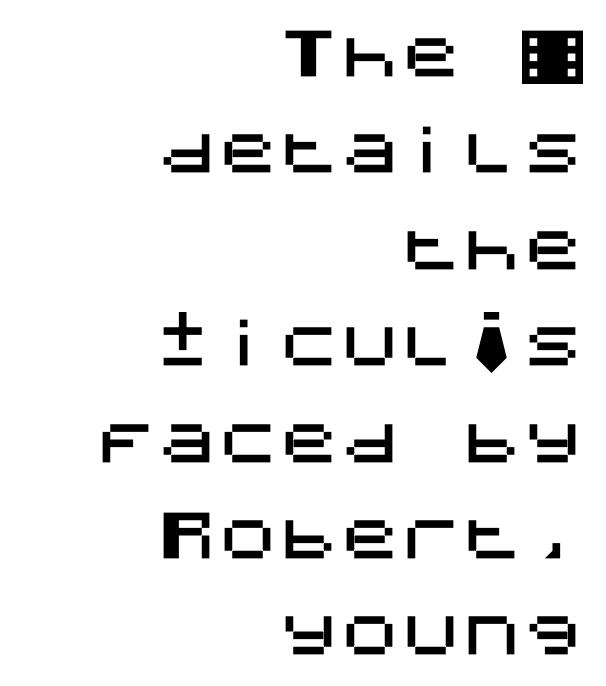
{"serif": "no", "italic": "no", "width": "normal", "stroke_contrast": "medium", "x_height": "large", "underline": "no", "align": "right", "line_spacing": "normal", "line_spacing_ratio": 1.58, "letter_spacing": "normal", "letter_spacing_em": 0.0, "glyph_px": 61}
